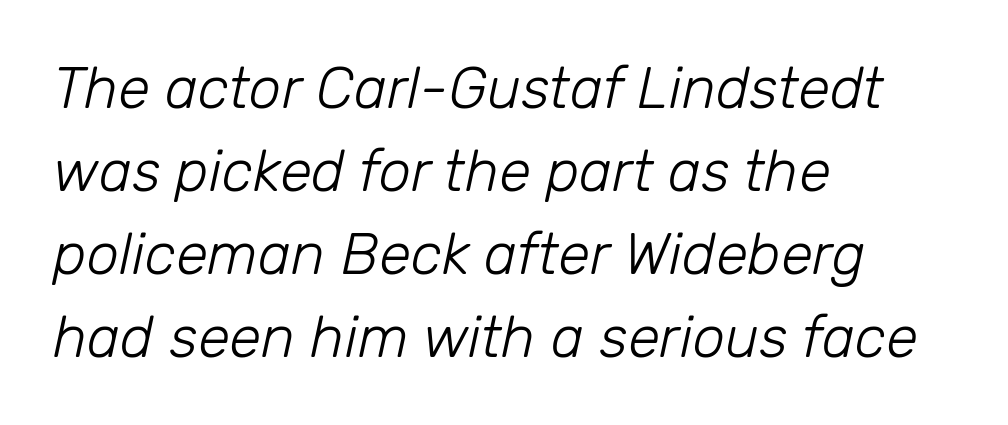
Q: Is the text bold? A: No.
Q: Is the text italic (slanted)? A: Yes, it leans right by about 12 degrees.
Q: Is the text underlined? A: No.
Q: How is the paragraph aligned? A: Left-aligned.
Q: Is the spacing between letters normal or unusually wide? A: Normal.
Q: Is the spacing between lines tight, normal or loose? A: Normal.
Q: Width (condensed, normal, or wide)? A: Normal.
Q: Stroke contrast? A: Low.
Q: x-height? A: Medium.
Q: Monospaced? A: No.
